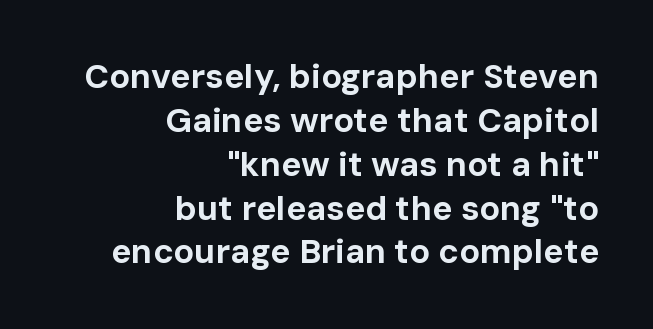
{"serif": "no", "italic": "no", "bold": "yes", "weight": "bold", "width": "normal", "stroke_contrast": "low", "x_height": "medium", "monospaced": "no", "underline": "no", "align": "right", "line_spacing": "normal", "line_spacing_ratio": 1.29, "letter_spacing": "normal", "letter_spacing_em": 0.0, "glyph_px": 34}
